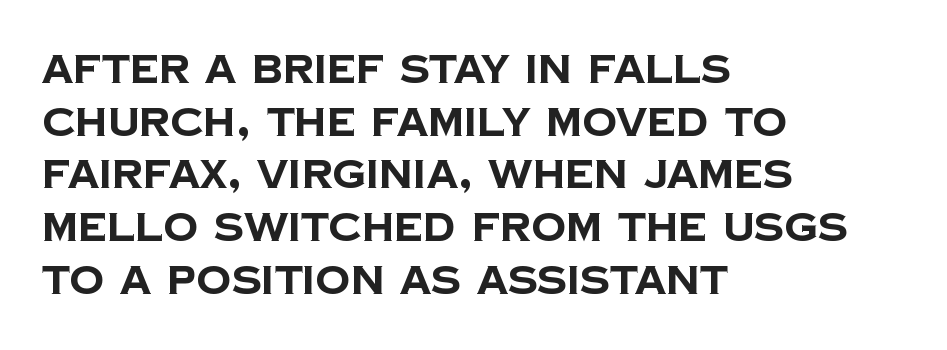
Visually the block forms a straight wall on the left and a jagged coastline on the right. Evenly set lines give the paragraph a standard silhouette. What weight is shown? A full bold with thick strokes. The face used here is a sans, in the tradition of grotesques and geometrics. Character widths vary here, with narrow letters taking less room than wide ones.
